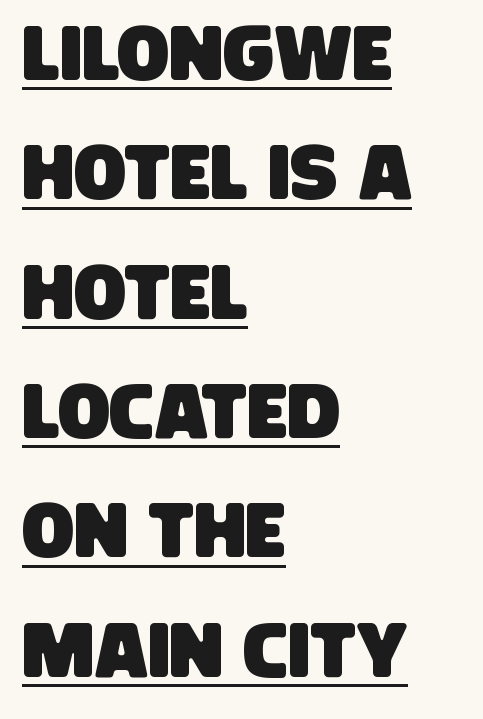
Q: Is the typeface a serif or a sans-serif typeface? A: Sans-serif.
Q: Is the text underlined? A: Yes.
Q: How is the paragraph aligned? A: Left-aligned.
Q: Is the spacing between letters normal or unusually wide? A: Normal.
Q: Is the spacing between lines tight, normal or loose? A: Normal.
Q: Width (condensed, normal, or wide)? A: Condensed.
Q: Stroke contrast? A: Low.
Q: x-height? A: Large.
Q: Monospaced? A: No.
